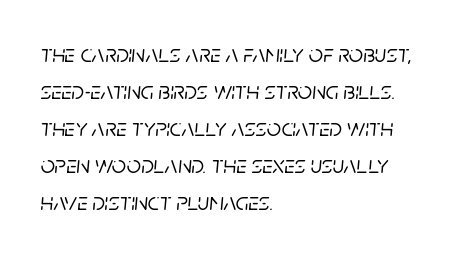
Q: Is the text italic (slanted)? A: Yes, it leans right by about 5 degrees.
Q: Is the text underlined? A: No.
Q: How is the paragraph aligned? A: Left-aligned.
Q: Is the spacing between letters normal or unusually wide? A: Normal.
Q: Is the spacing between lines tight, normal or loose? A: Normal.
